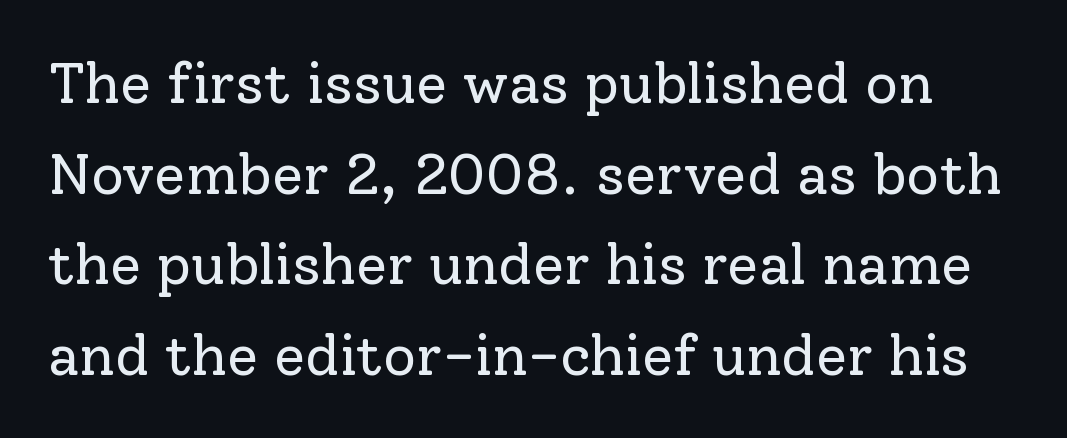
Think of a printed novel: that variable character pitch is what you see here. The specimen reads as upright at a glance. The horizontal fit of the characters is conventional and even. Serifs: yes, visible at the terminals of the letterforms. One glance says typical: line gaps are just what's usual.
